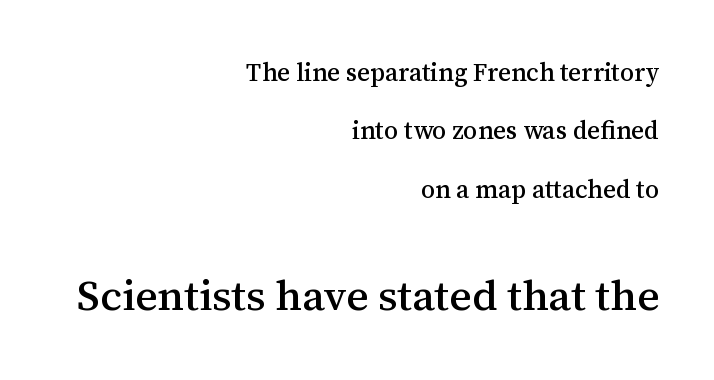
{"serif": "yes", "italic": "no", "width": "normal", "stroke_contrast": "medium", "x_height": "medium", "monospaced": "no", "underline": "no", "align": "right", "line_spacing": "loose", "line_spacing_ratio": 2.34, "letter_spacing": "normal", "letter_spacing_em": 0.0, "larger_block": "second", "size_ratio": 1.72, "glyph_px": 43}
